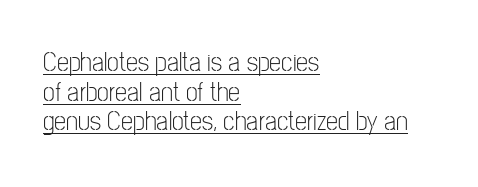
Q: Is the text bold? A: No.
Q: Is the text italic (slanted)? A: No, it is upright.
Q: Is the text underlined? A: Yes.
Q: How is the paragraph aligned? A: Left-aligned.
Q: Is the spacing between letters normal or unusually wide? A: Normal.
Q: Is the spacing between lines tight, normal or loose? A: Tight.
